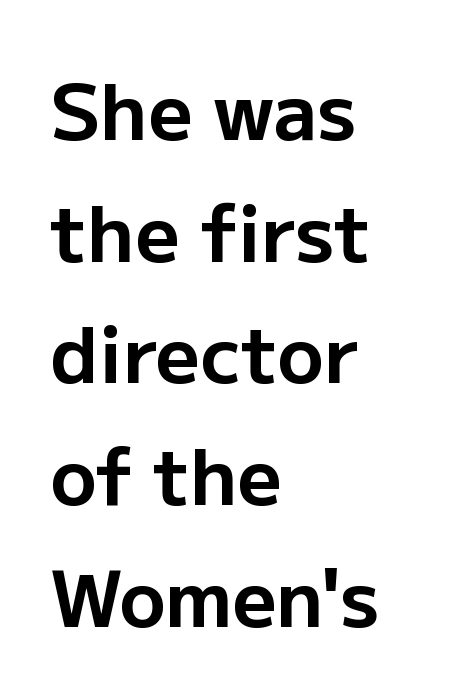
Quick note: not italic, upright. Summary of weight: heavy, a full bold. Leading: standard. This rendering uses left alignment, leaving the right contour irregular. A typesetter would call this proportional, since set widths differ per character.
